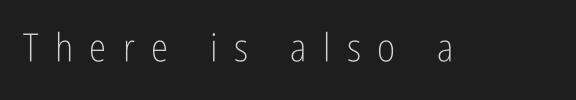
The passage shown is not bold in any degree. The letters stand upright; this is a roman face. These lines are composed in type without serifs. The area under the type is left untouched. Glyph-to-glyph distance is far greater than everyday printed text. You could not count columns in this text — the font is proportionally spaced.
